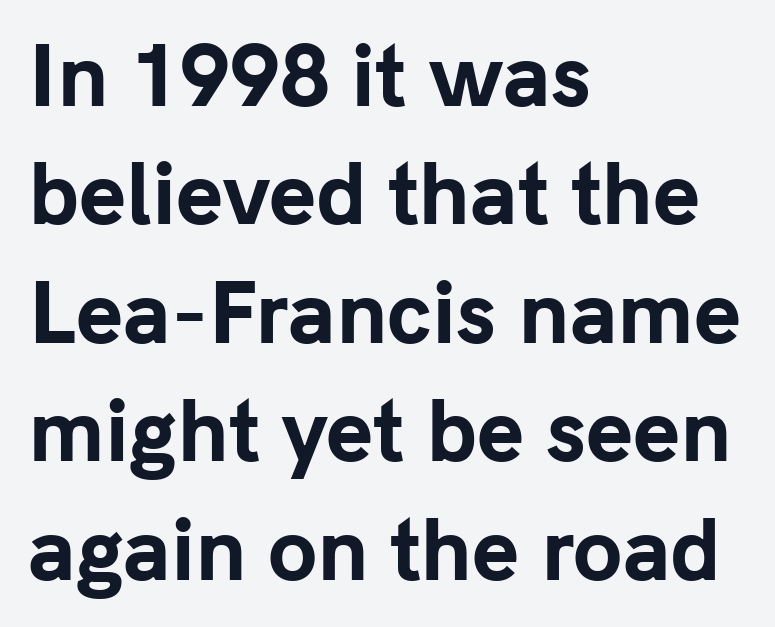
Q: Is the text bold? A: Yes.
Q: Is the text italic (slanted)? A: No, it is upright.
Q: Is the typeface a serif or a sans-serif typeface? A: Sans-serif.
Q: Is the text underlined? A: No.
Q: How is the paragraph aligned? A: Left-aligned.
Q: Is the spacing between letters normal or unusually wide? A: Normal.
Q: Is the spacing between lines tight, normal or loose? A: Normal.
Q: Width (condensed, normal, or wide)? A: Normal.
Q: Stroke contrast? A: Low.
Q: x-height? A: Medium.
Q: Monospaced? A: No.
